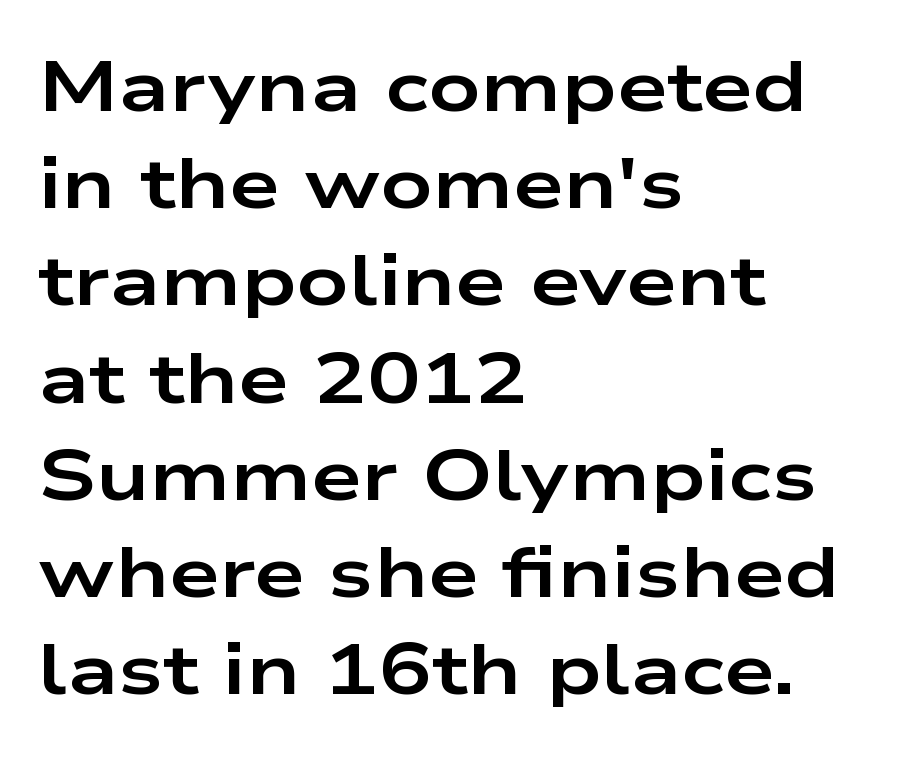
{"serif": "no", "italic": "no", "bold": "yes", "weight": "bold", "width": "wide", "stroke_contrast": "low", "x_height": "medium", "monospaced": "no", "underline": "no", "align": "left", "line_spacing": "normal", "line_spacing_ratio": 1.35, "letter_spacing": "normal", "letter_spacing_em": 0.0, "glyph_px": 72}
